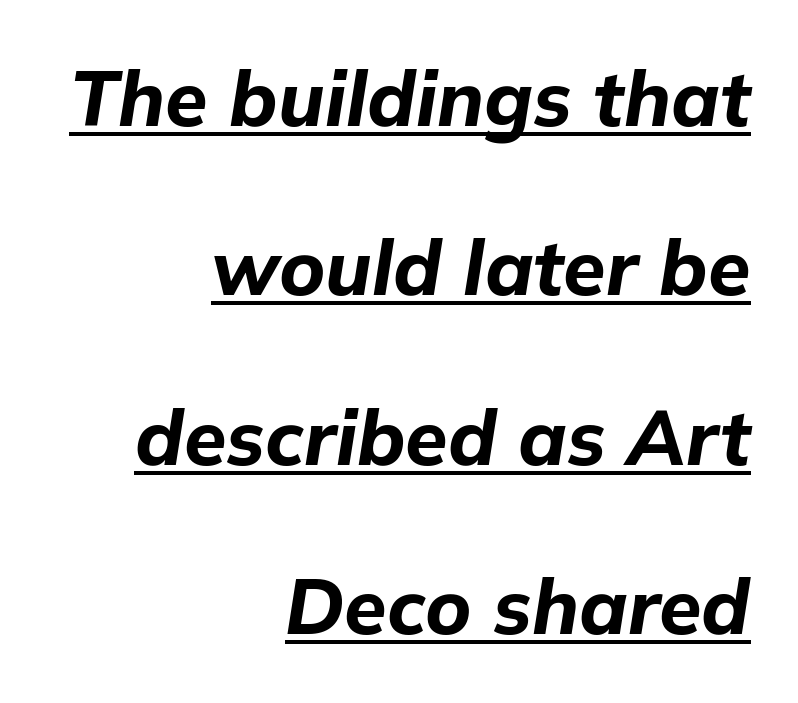
The image shows 77 px bold type, italic (leaning right); set right-aligned, loose line spacing (2.2x), normal letter spacing, underlined; low stroke contrast and a medium x-height.
